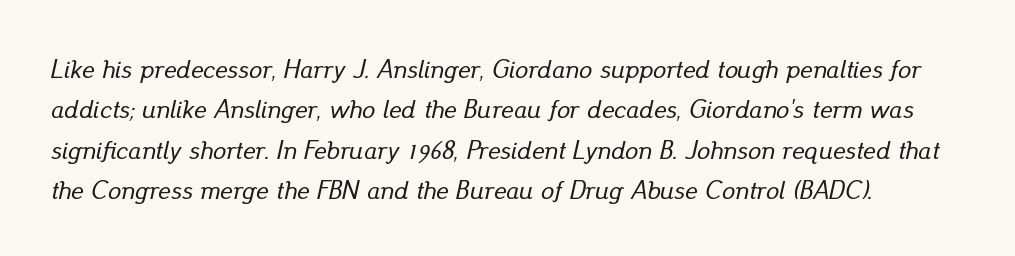
Decoration check: the copy has no underline. The paragraph has a hard left edge and a soft right edge. Leading matches the norm, producing a regular column. Here the glyphs are tracked normally, forming tight word shapes. Every character sits at an angle, as italics do.
